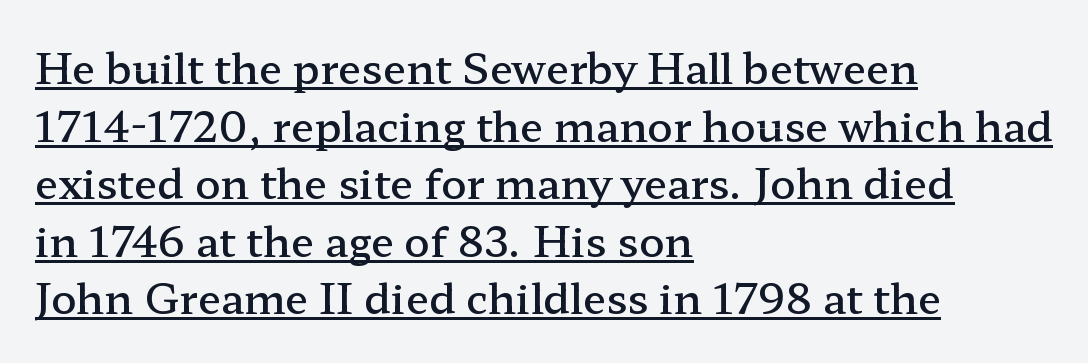
The image shows 42 px semibold, wide serif type, upright; set left-aligned, normal line spacing (1.37x), normal letter spacing, underlined; low stroke contrast and a medium x-height.
